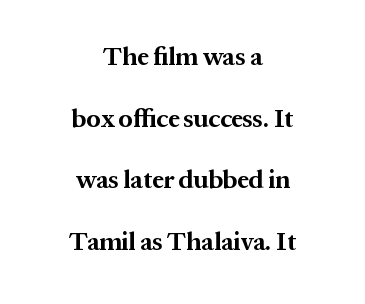
The image shows 25 px bold type, upright; set centered, loose line spacing (2.47x), normal letter spacing, not underlined.
